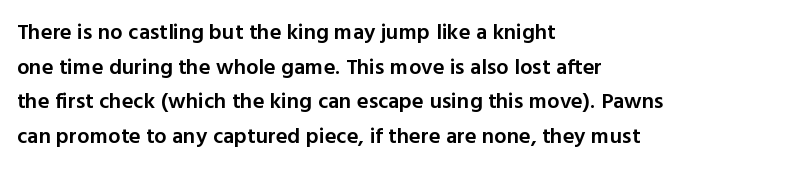
The image shows 22 px text type, upright; set left-aligned, normal line spacing (1.57x), normal letter spacing, not underlined.
